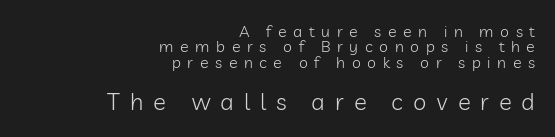
The image shows 24 px text type, upright; set right-aligned, tight line spacing (0.96x), unusually wide letter spacing (+0.41 em), not underlined; the second (bottom) block is 1.5x larger.
